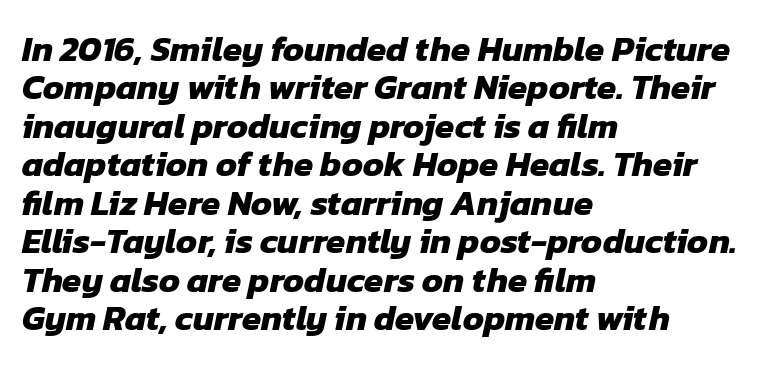
{"serif": "no", "bold": "yes", "weight": "heavy", "width": "normal", "stroke_contrast": "low", "x_height": "medium", "monospaced": "no", "underline": "no", "align": "left", "line_spacing": "tight", "line_spacing_ratio": 1.1, "letter_spacing": "normal", "letter_spacing_em": 0.0, "glyph_px": 35}
